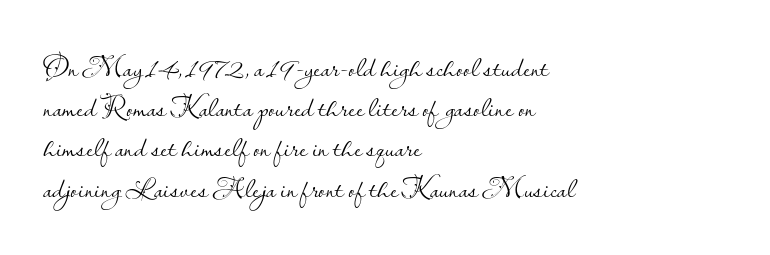
{"serif": "no", "bold": "no", "weight": "light", "width": "normal", "stroke_contrast": "low", "x_height": "small", "monospaced": "no", "underline": "no", "align": "left", "line_spacing": "normal", "line_spacing_ratio": 1.34, "letter_spacing": "normal", "letter_spacing_em": 0.0, "glyph_px": 30}
